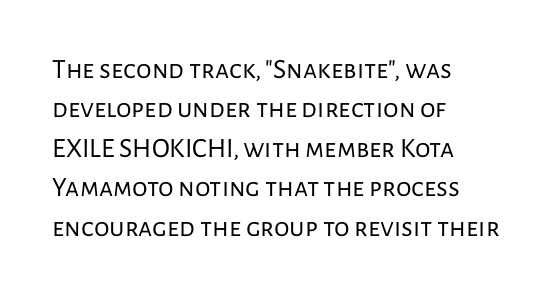
The letters carry no serifs — their stems end cleanly without finishing strokes. The strokes carry an ordinary text weight at most. Does extra space separate the letters? No, they use regular spacing. Here the designer chose a conventional face with non-uniform glyph widths.
